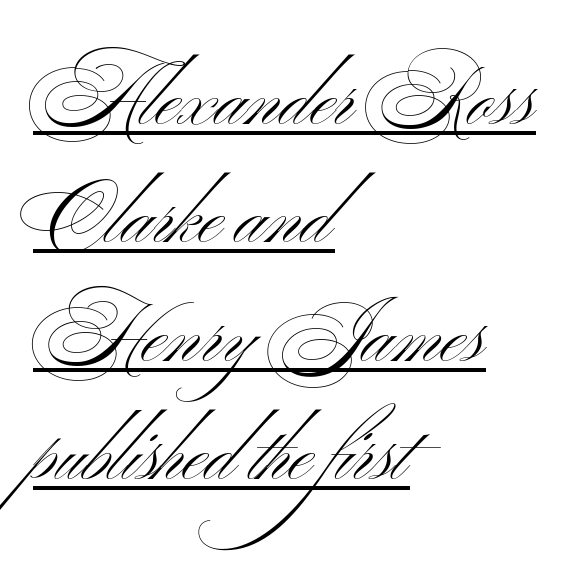
The image shows 79 px light, wide sans-serif type; set left-aligned, normal line spacing (1.5x), normal letter spacing, underlined; medium stroke contrast and a small x-height.
